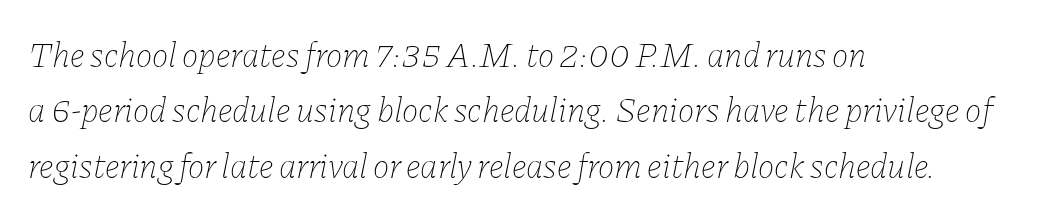
The weight tops out at a normal text grade. The typesetter chose a ragged-right arrangement here. In terms of letterspacing, this is plain default setting. Character widths vary here, with narrow letters taking less room than wide ones. You can tell it's italic because the verticals aren't actually vertical.
